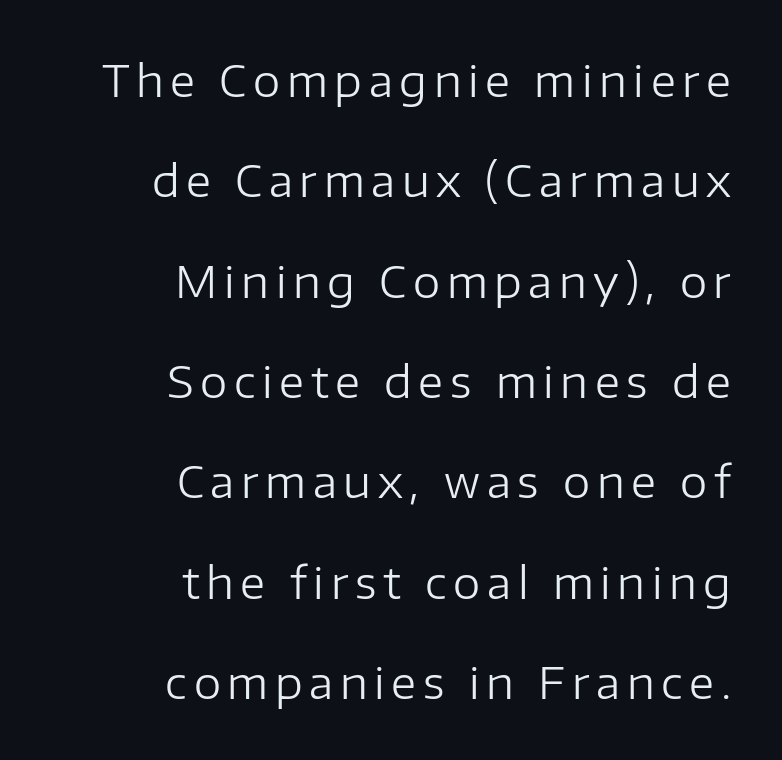
No chunkiness to these letters — they're not bold. In terms of letterform style, serifs are entirely absent. Is there much room between lines? Yes — plenty of vertical air separates them. Italic? Not at all — the glyphs are vertical. Character widths vary here, with narrow letters taking less room than wide ones.
